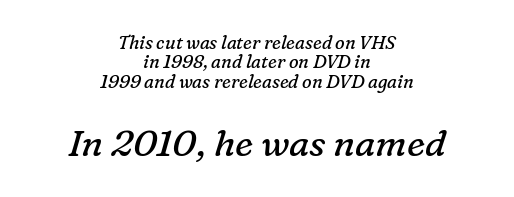
The image shows 37 px regular-weight serif type, italic (leaning right); set centered, tight line spacing (1.08x), normal letter spacing, not underlined; the second (bottom) block is 2.06x larger; low stroke contrast and a medium x-height.
